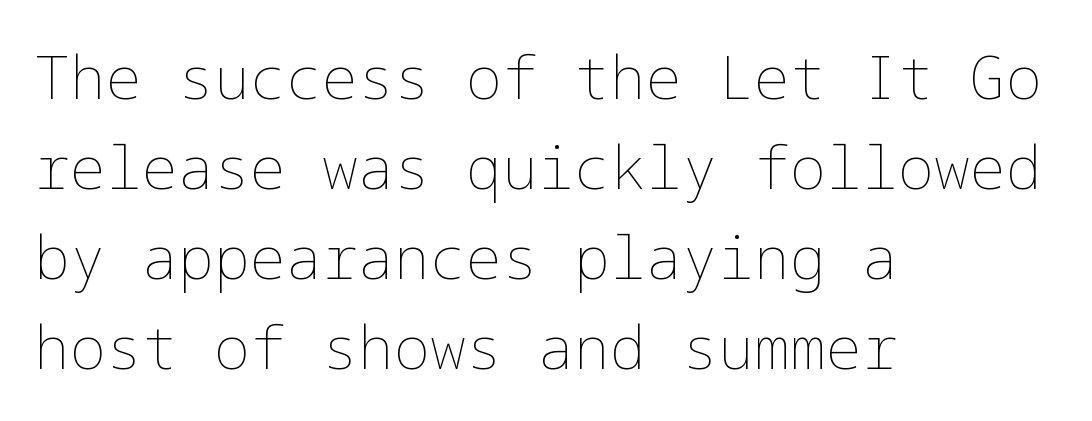
The image shows 60 px thin type, upright; set left-aligned, normal line spacing (1.5x), normal letter spacing, not underlined; low stroke contrast and a medium x-height.
